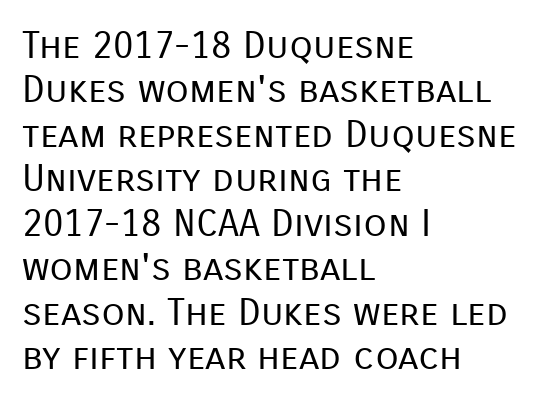
Horizontal alignment here is leftward, the default for most running prose. The passage shown is typed in a proportional face where columns would drift. The letters carry no serifs — their stems end cleanly without finishing strokes. This is the regular roman posture of the typeface. The cut favours lightness, reaching ordinary text weight at its darkest. The strip under each line holds only bare page.
